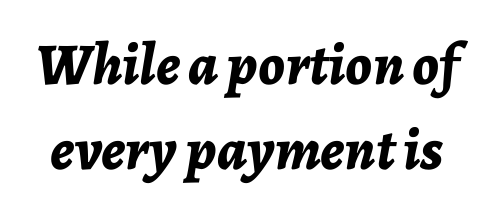
The image shows 59 px bold type, italic (leaning right); set normal line spacing (1.44x), normal letter spacing, not underlined; low stroke contrast and a medium x-height.
